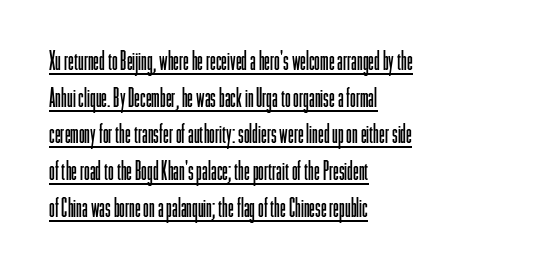
The image shows 26 px text type, upright; set left-aligned, normal line spacing (1.41x), normal letter spacing, underlined.
